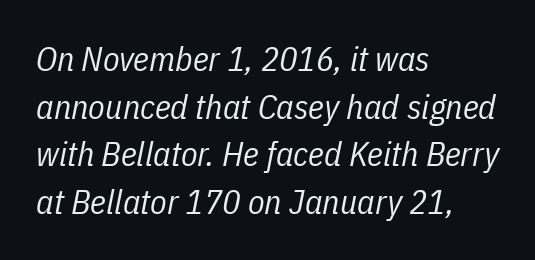
The image shows 34 px regular-weight, condensed type, italic (leaning right); set left-aligned, normal line spacing (1.4x), normal letter spacing, not underlined; low stroke contrast and a medium x-height.
